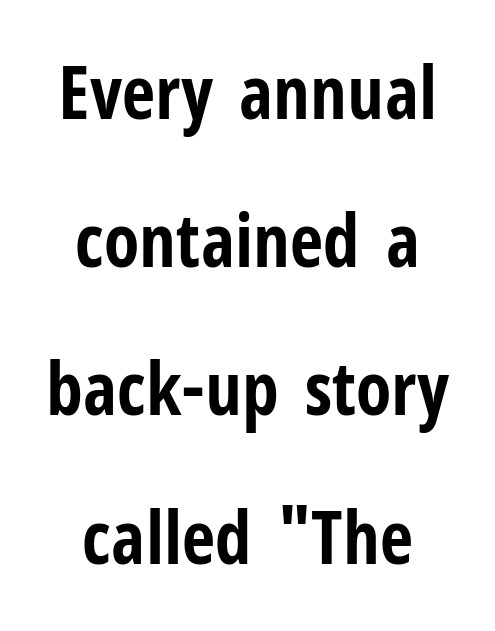
How are the letters spaced? Ordinarily, with no added tracking. Every stem runs plumb, perpendicular to the baseline. You could fit nearly another row in the gap between these rows. Do the characters align in a grid? No, the font is proportional.
